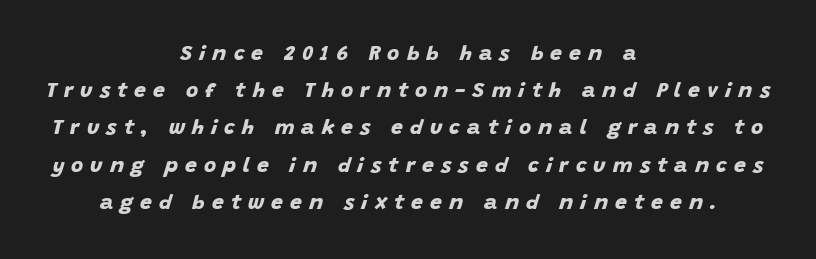
{"bold": "yes", "underline": "no", "align": "center", "line_spacing_ratio": 1.77, "letter_spacing": "wide", "letter_spacing_em": 0.34, "glyph_px": 21}
